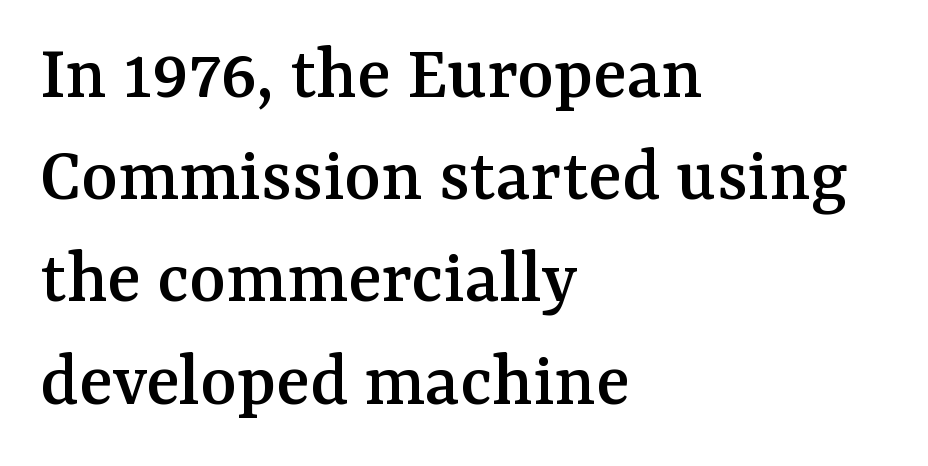
{"serif": "yes", "italic": "no", "width": "normal", "stroke_contrast": "medium", "x_height": "medium", "monospaced": "no", "underline": "no", "align": "left", "line_spacing": "normal", "line_spacing_ratio": 1.31, "letter_spacing": "normal", "letter_spacing_em": 0.0, "glyph_px": 78}
